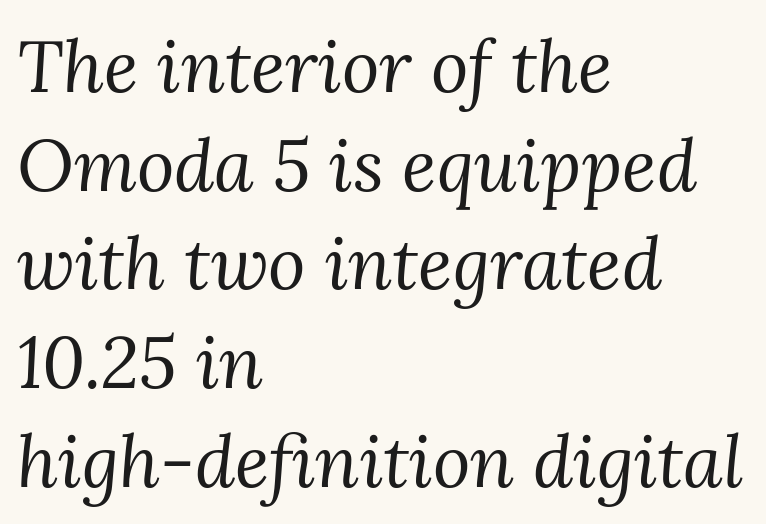
The image shows 72 px regular-weight serif type, italic (leaning right); set left-aligned, normal line spacing (1.37x), normal letter spacing, not underlined; medium stroke contrast and a medium x-height.
